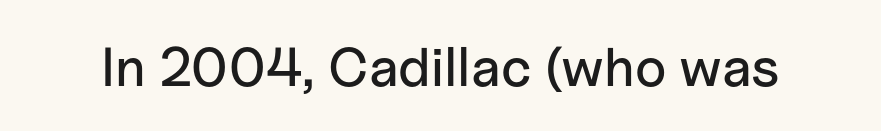
The image shows 55 px sans-serif type, upright; set normal letter spacing, not underlined; low stroke contrast and a medium x-height.
